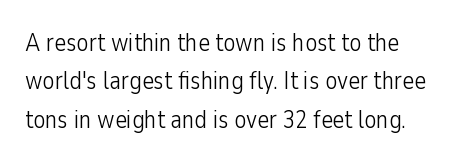
The image shows 25 px text type, upright; set normal line spacing (1.54x), normal letter spacing, not underlined.
